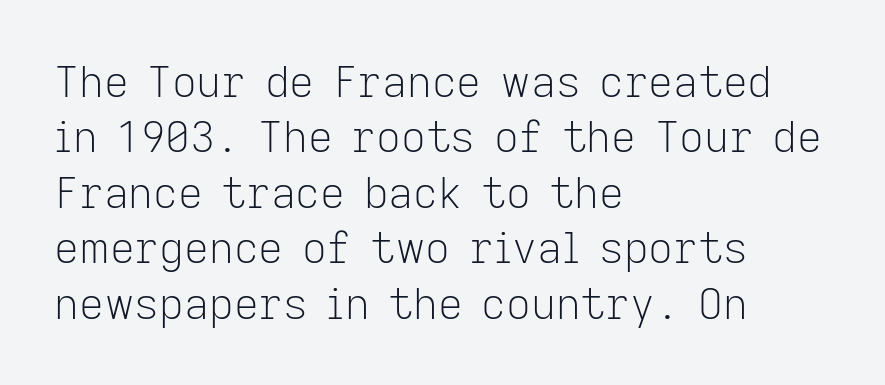
{"serif": "no", "italic": "no", "bold": "no", "weight": "light", "width": "normal", "stroke_contrast": "low", "x_height": "medium", "monospaced": "no", "underline": "no", "align": "left", "line_spacing": "normal", "line_spacing_ratio": 1.29, "letter_spacing": "normal", "letter_spacing_em": 0.0, "glyph_px": 43}
